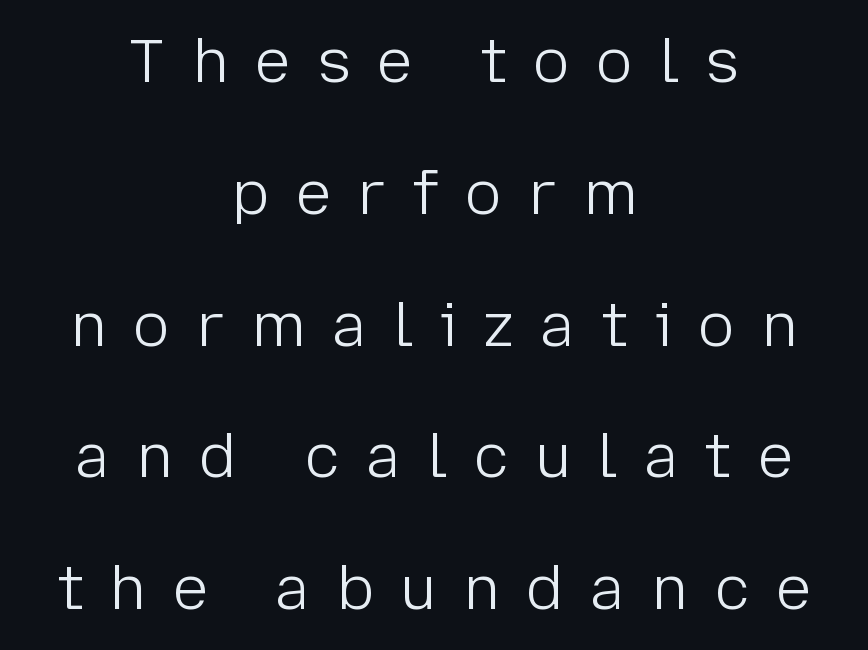
{"serif": "no", "italic": "no", "bold": "no", "weight": "light", "width": "normal", "stroke_contrast": "low", "x_height": "medium", "monospaced": "no", "underline": "no", "align": "center", "line_spacing": "loose", "line_spacing_ratio": 2.16, "letter_spacing": "wide", "letter_spacing_em": 0.43, "glyph_px": 61}
